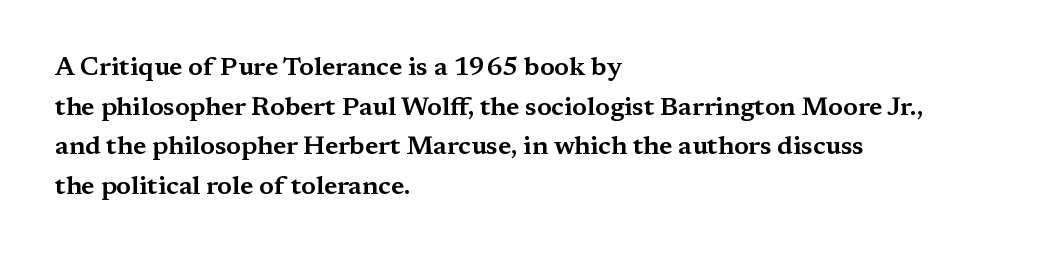
Q: Is the text italic (slanted)? A: No, it is upright.
Q: Is the text underlined? A: No.
Q: How is the paragraph aligned? A: Left-aligned.
Q: Is the spacing between letters normal or unusually wide? A: Normal.
Q: Is the spacing between lines tight, normal or loose? A: Normal.
